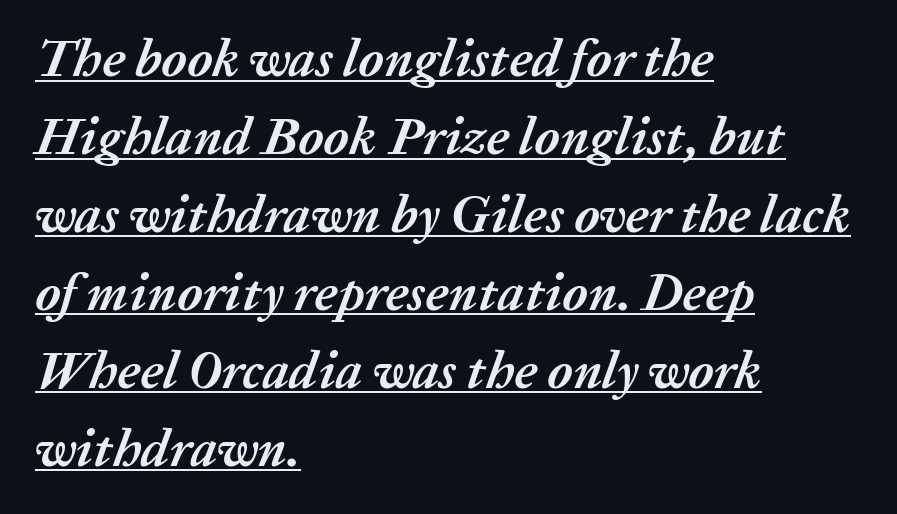
Vertically, the passage feels balanced, rows spaced as you'd expect. The rag falls on the right side of this text block. Designer's note — italics engaged. Underlined type. Varying glyph widths throughout — classic text-font behaviour.
